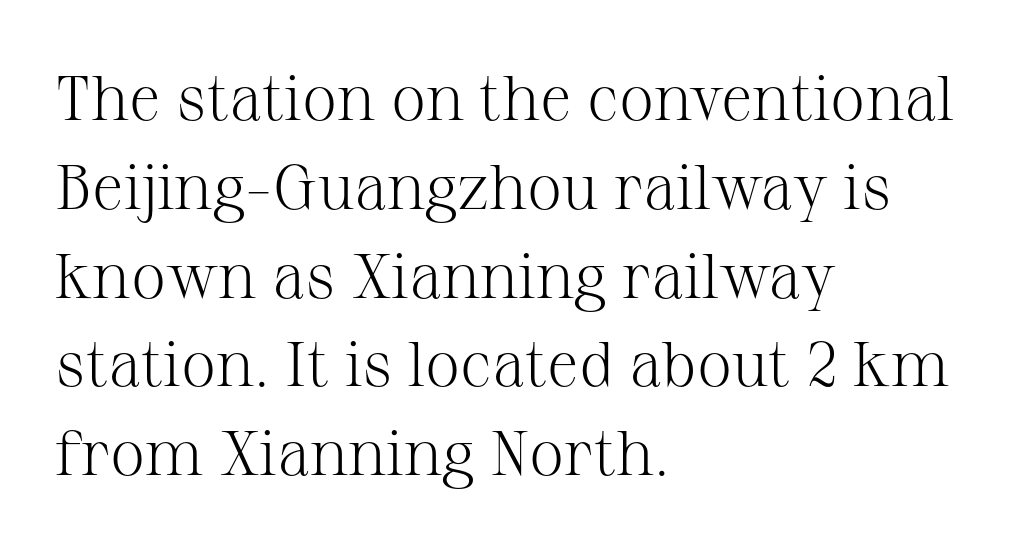
The gap between lines stays unmarked. Proportional: the letters do not fall into vertical columns. Vertical spacing — default. The typesetting does not lean heavy: it is not bold. This sample uses an upright cut, with every glyph sitting square on the baseline.
